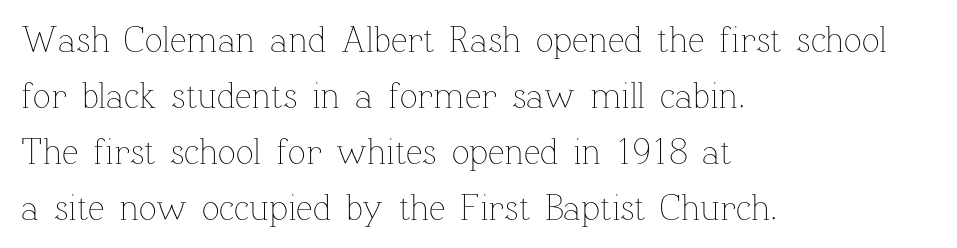
Interline gaps are of average width in this sample. Words appear dense and cohesive because spacing is normal. Is there any slant? The stems are plumb. These lines are rendered in a variable-pitch font. A classic flush-left, rag-right setting is used for this passage.
